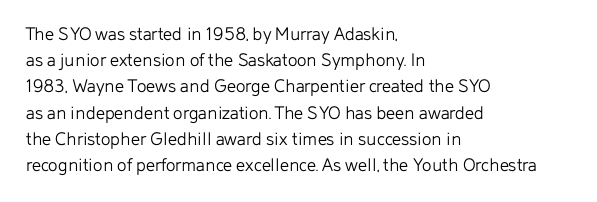
The image shows 20 px text type, upright; set left-aligned, normal line spacing (1.31x), normal letter spacing, not underlined.
